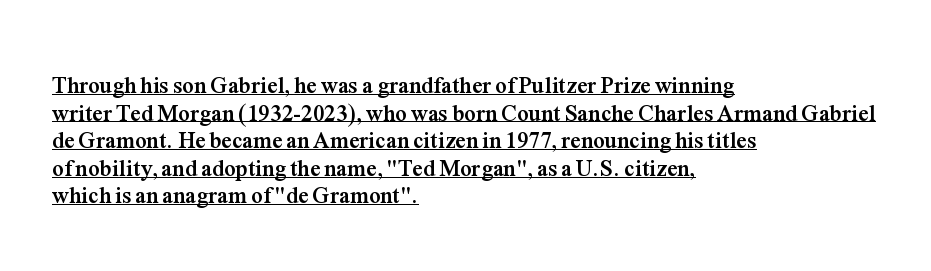
The image shows 23 px bold type, upright; set left-aligned, line spacing 1.2x, normal letter spacing, underlined.
